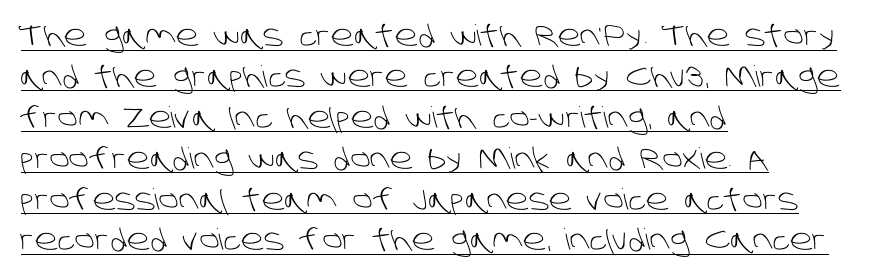
{"serif": "no", "bold": "no", "weight": "light", "width": "normal", "stroke_contrast": "low", "x_height": "large", "monospaced": "no", "underline": "yes", "align": "left", "line_spacing": "normal", "line_spacing_ratio": 1.41, "letter_spacing": "normal", "letter_spacing_em": 0.0, "glyph_px": 29}
